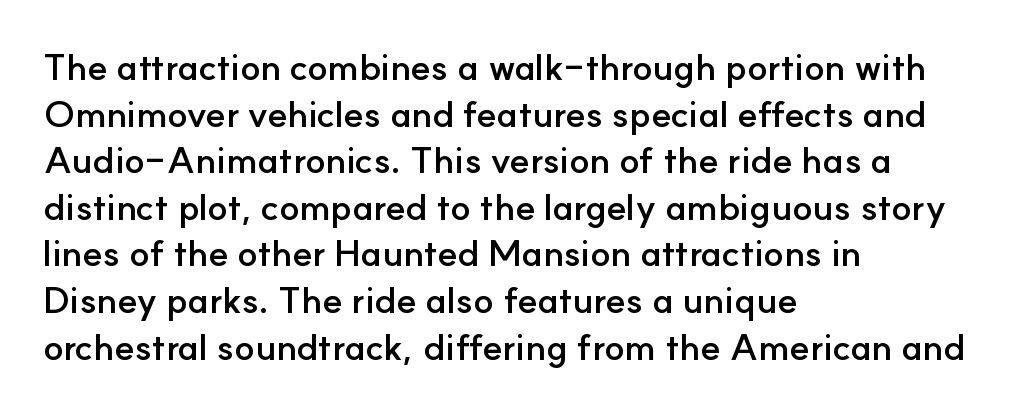
Q: Is the text bold? A: Yes.
Q: Is the text italic (slanted)? A: No, it is upright.
Q: Is the typeface a serif or a sans-serif typeface? A: Sans-serif.
Q: Is the text underlined? A: No.
Q: How is the paragraph aligned? A: Left-aligned.
Q: Is the spacing between letters normal or unusually wide? A: Normal.
Q: Is the spacing between lines tight, normal or loose? A: Normal.
Q: Width (condensed, normal, or wide)? A: Normal.
Q: Stroke contrast? A: Low.
Q: x-height? A: Small.
Q: Monospaced? A: No.
